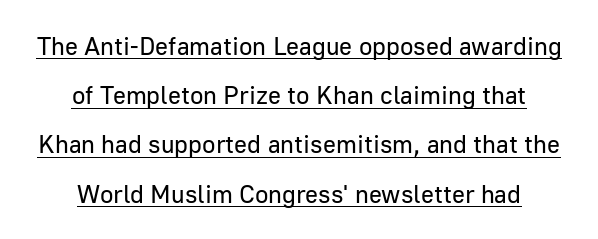
{"italic": "no", "bold": "no", "underline": "yes", "align": "center", "line_spacing": "loose", "line_spacing_ratio": 1.97, "letter_spacing": "normal", "letter_spacing_em": 0.0, "glyph_px": 25}
